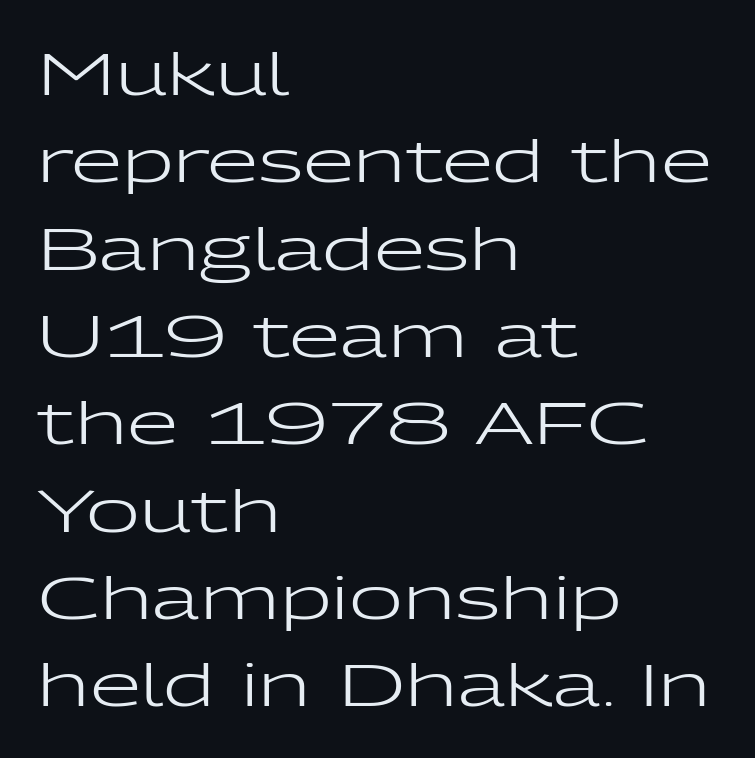
The image shows 59 px regular-weight, wide sans-serif type, upright; set left-aligned, normal line spacing (1.48x), normal letter spacing, not underlined; low stroke contrast and a medium x-height.
